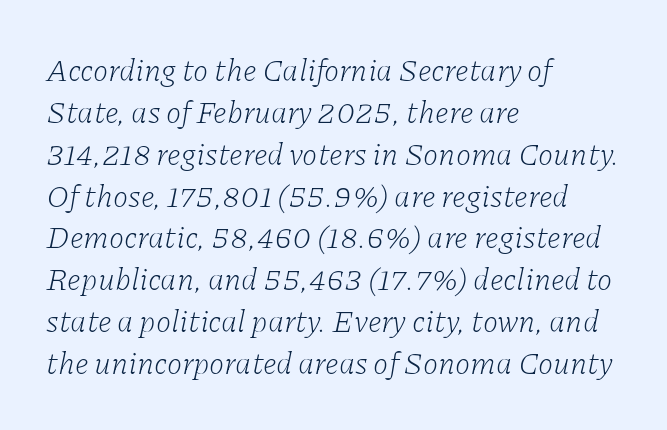
The image shows 31 px light serif type, italic (leaning right); set left-aligned, normal line spacing (1.35x), normal letter spacing, not underlined; low stroke contrast and a medium x-height.
